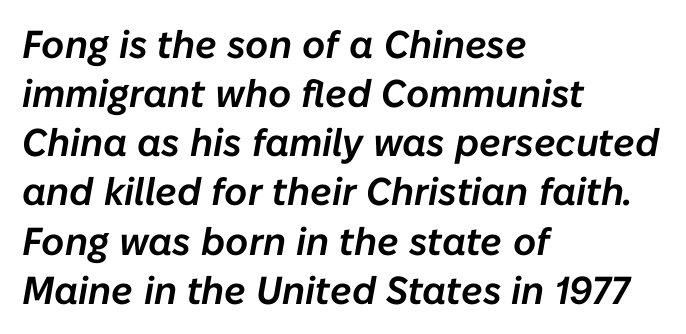
{"italic": "yes", "lean": "right", "slant_degrees": 10, "width": "normal", "stroke_contrast": "low", "x_height": "medium", "monospaced": "no", "underline": "no", "align": "left", "line_spacing": "normal", "line_spacing_ratio": 1.26, "letter_spacing": "normal", "letter_spacing_em": 0.0, "glyph_px": 39}
